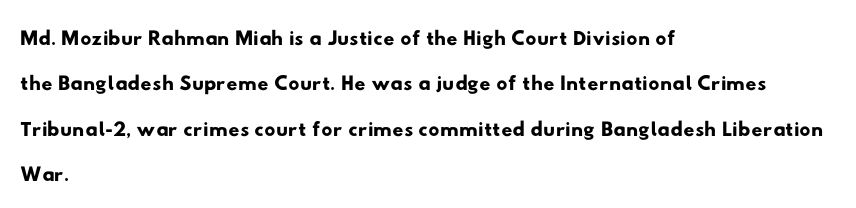
The image shows 31 px wide sans-serif type; set left-aligned, normal line spacing (1.46x), normal letter spacing, not underlined; low stroke contrast and a small x-height.
